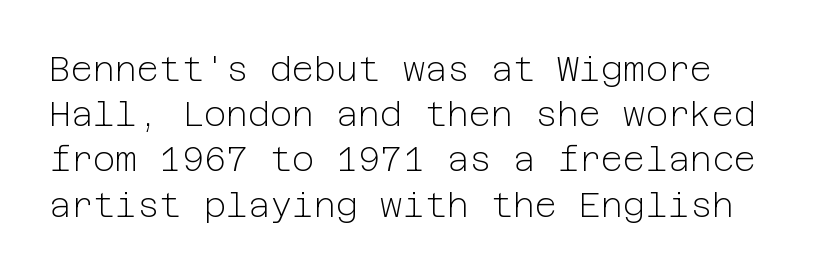
Q: Is the text bold? A: No.
Q: Is the text italic (slanted)? A: No, it is upright.
Q: Is the typeface a serif or a sans-serif typeface? A: Sans-serif.
Q: Is the text underlined? A: No.
Q: How is the paragraph aligned? A: Left-aligned.
Q: Is the spacing between letters normal or unusually wide? A: Normal.
Q: Is the spacing between lines tight, normal or loose? A: Normal.
Q: Width (condensed, normal, or wide)? A: Normal.
Q: Stroke contrast? A: Low.
Q: x-height? A: Medium.
